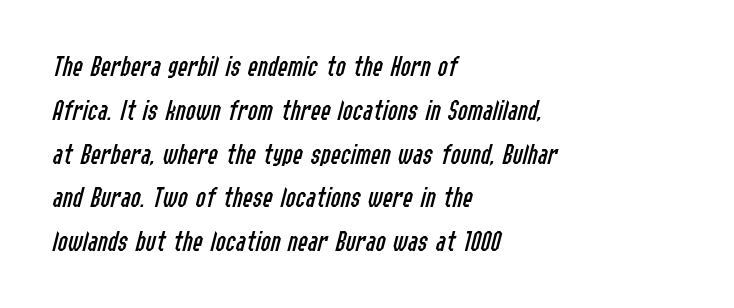
Looks like regular typesetting: each glyph gets only the width it needs. The passage is arranged the way most books set body copy — flush left. The passage shown has conventional tracking throughout. No extra ink here — the face is not bold.
